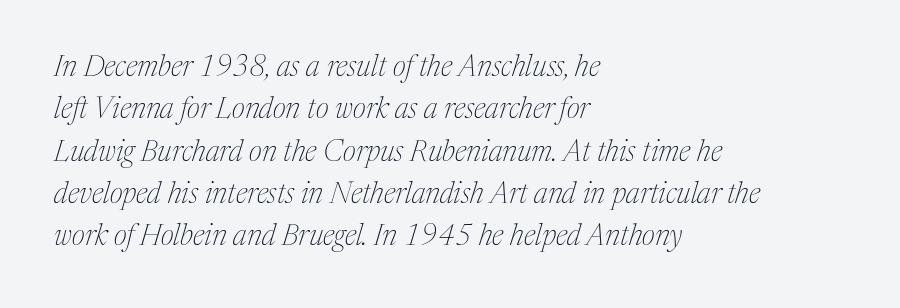
Q: Is the text bold? A: No.
Q: Is the text italic (slanted)? A: Yes, it leans right by about 17 degrees.
Q: Is the typeface a serif or a sans-serif typeface? A: Serif.
Q: Is the text underlined? A: No.
Q: How is the paragraph aligned? A: Left-aligned.
Q: Is the spacing between letters normal or unusually wide? A: Normal.
Q: Is the spacing between lines tight, normal or loose? A: Normal.
Q: Width (condensed, normal, or wide)? A: Normal.
Q: Stroke contrast? A: Medium.
Q: x-height? A: Medium.
Q: Monospaced? A: No.
